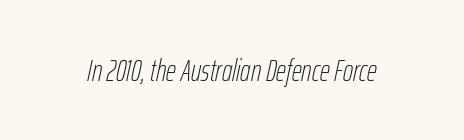
{"italic": "yes", "lean": "right", "slant_degrees": 12, "bold": "no", "weight": "thin", "width": "condensed", "stroke_contrast": "low", "x_height": "medium", "monospaced": "no", "underline": "no", "letter_spacing": "normal", "letter_spacing_em": 0.0, "glyph_px": 31}
